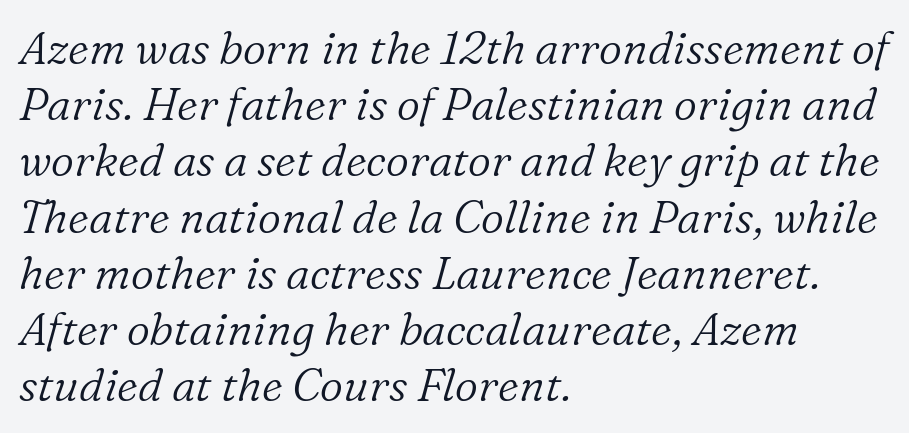
The image shows 45 px light serif type, italic (leaning right); set left-aligned, normal line spacing (1.25x), normal letter spacing, not underlined; low stroke contrast and a medium x-height.
